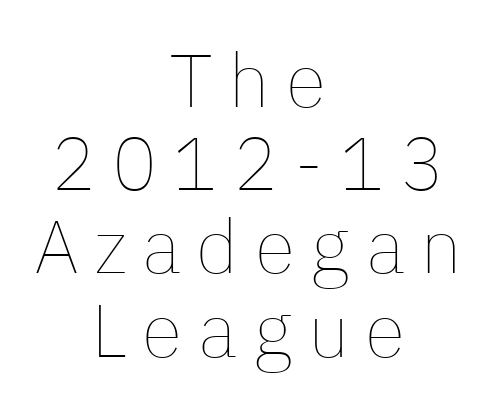
The image shows 75 px thin type, upright; set centered, tight line spacing (1.11x), unusually wide letter spacing (+0.21 em), not underlined; low stroke contrast and a medium x-height.
